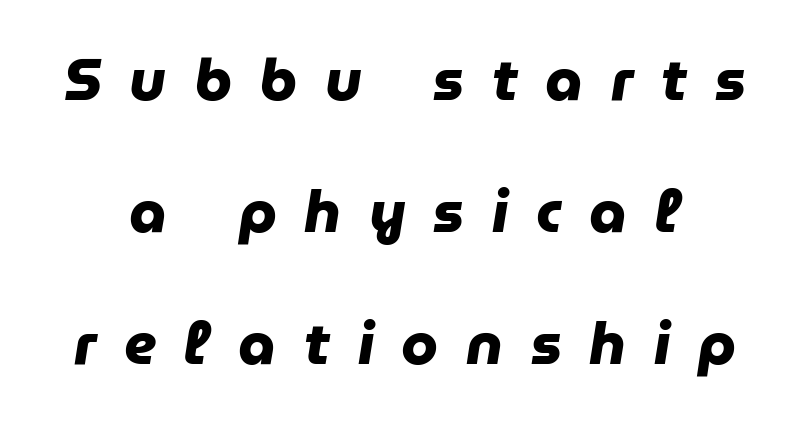
{"serif": "no", "bold": "yes", "weight": "heavy", "width": "normal", "stroke_contrast": "low", "x_height": "medium", "monospaced": "no", "underline": "no", "line_spacing": "loose", "line_spacing_ratio": 2.24, "letter_spacing": "wide", "letter_spacing_em": 0.47, "glyph_px": 59}
